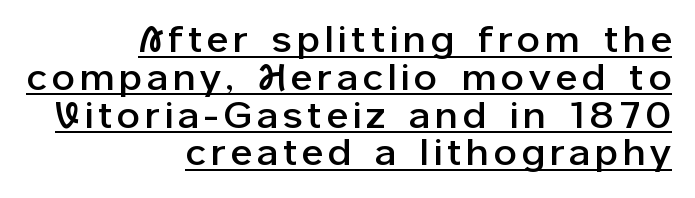
The image shows 36 px sans-serif type, upright; set right-aligned, tight line spacing (1.05x), underlined; low stroke contrast and a medium x-height.
